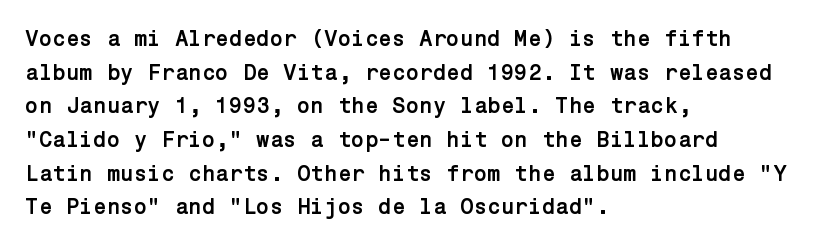
This sample is left-justified, so line endings fall wherever the words run out. Ascenders rise straight up at ninety degrees. Notice how descenders clear the ascenders below comfortably — that's standard leading. Is the type bold? Yes — the strokes are clearly thick and heavy.
